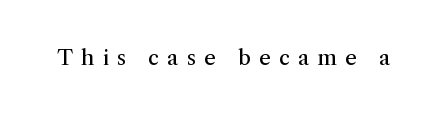
{"italic": "no", "bold": "no", "underline": "no", "letter_spacing": "wide", "letter_spacing_em": 0.39, "glyph_px": 21}
